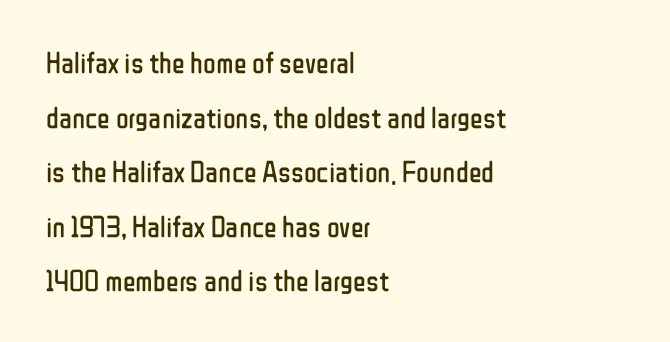
The passage shown is typed in a proportional face where columns would drift. The passage shown is typeset with a sans-serif family. Think standard paragraph weight, or any step lighter than that. Every stem runs plumb, perpendicular to the baseline.
